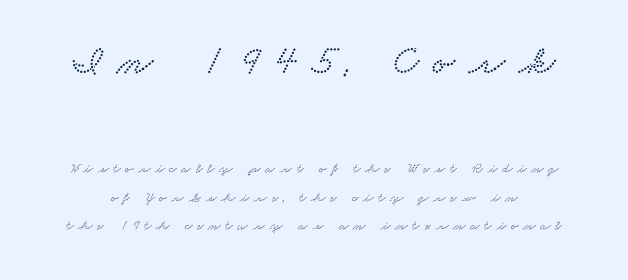
{"serif": "yes", "width": "wide", "stroke_contrast": "low", "x_height": "small", "monospaced": "no", "underline": "no", "line_spacing": "loose", "line_spacing_ratio": 2.05, "letter_spacing": "wide", "letter_spacing_em": 0.35, "larger_block": "first", "size_ratio": 2.93, "glyph_px": 41}
